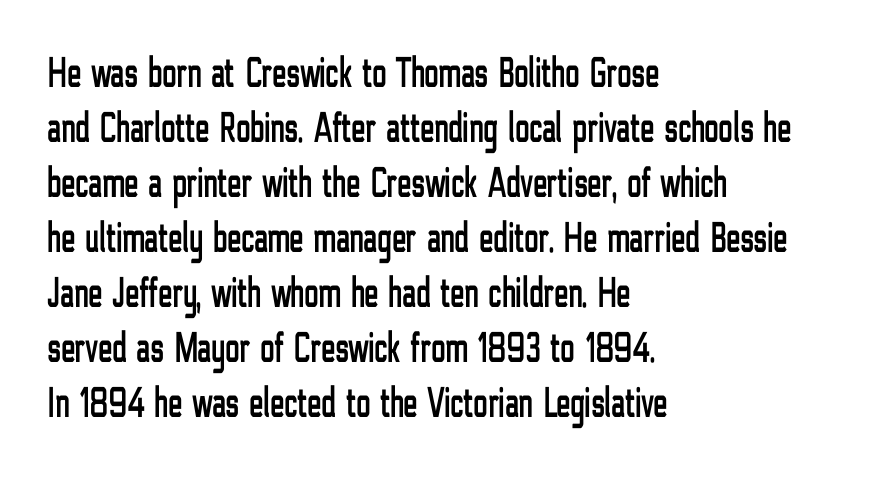
Q: Is the text italic (slanted)? A: No, it is upright.
Q: Is the typeface a serif or a sans-serif typeface? A: Sans-serif.
Q: Is the text underlined? A: No.
Q: How is the paragraph aligned? A: Left-aligned.
Q: Is the spacing between letters normal or unusually wide? A: Normal.
Q: Is the spacing between lines tight, normal or loose? A: Normal.
Q: Width (condensed, normal, or wide)? A: Condensed.
Q: Stroke contrast? A: Low.
Q: x-height? A: Medium.
Q: Monospaced? A: No.
